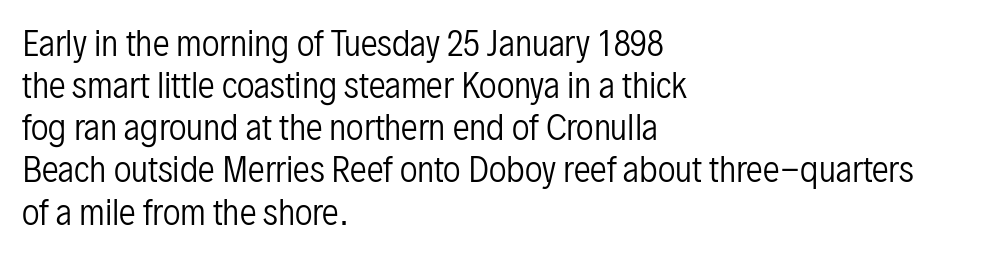
The image shows 34 px regular-weight, condensed sans-serif type, upright; set left-aligned, line spacing 1.24x, normal letter spacing, not underlined; low stroke contrast and a medium x-height.
